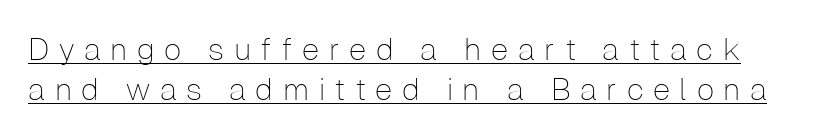
Q: Is the text bold? A: No.
Q: Is the text italic (slanted)? A: No, it is upright.
Q: Is the typeface a serif or a sans-serif typeface? A: Sans-serif.
Q: Is the text underlined? A: Yes.
Q: Is the spacing between letters normal or unusually wide? A: Unusually wide.
Q: Is the spacing between lines tight, normal or loose? A: Normal.
Q: Width (condensed, normal, or wide)? A: Normal.
Q: Stroke contrast? A: Low.
Q: x-height? A: Medium.
Q: Monospaced? A: No.
